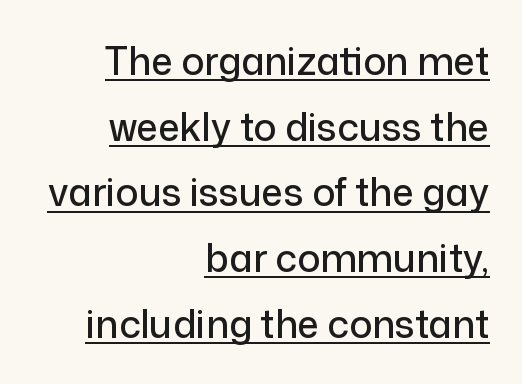
Q: Is the text italic (slanted)? A: No, it is upright.
Q: Is the typeface a serif or a sans-serif typeface? A: Sans-serif.
Q: Is the text underlined? A: Yes.
Q: How is the paragraph aligned? A: Right-aligned.
Q: Is the spacing between letters normal or unusually wide? A: Normal.
Q: Width (condensed, normal, or wide)? A: Normal.
Q: Stroke contrast? A: Low.
Q: x-height? A: Medium.
Q: Monospaced? A: No.
